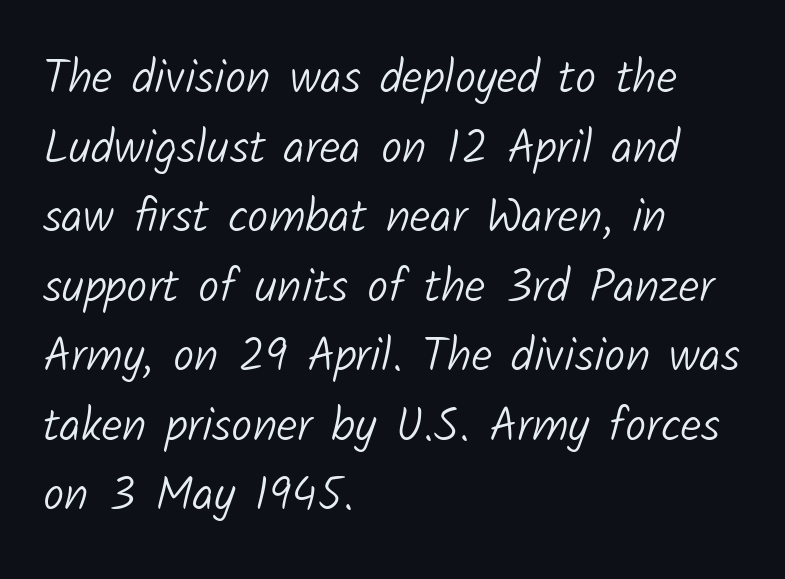
Q: Is the text bold? A: No.
Q: Is the typeface a serif or a sans-serif typeface? A: Sans-serif.
Q: Is the text underlined? A: No.
Q: How is the paragraph aligned? A: Left-aligned.
Q: Is the spacing between letters normal or unusually wide? A: Normal.
Q: Is the spacing between lines tight, normal or loose? A: Normal.
Q: Width (condensed, normal, or wide)? A: Normal.
Q: Stroke contrast? A: Low.
Q: x-height? A: Medium.
Q: Monospaced? A: No.
